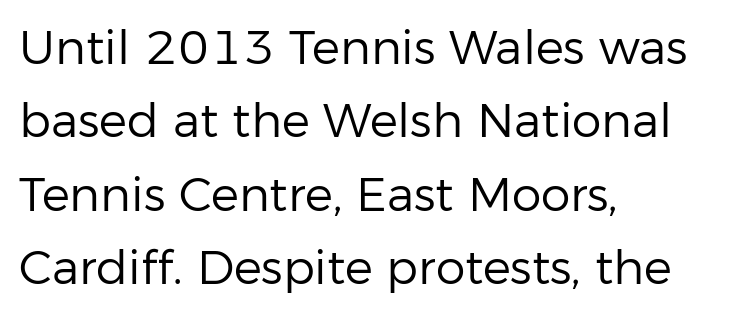
The foot of each line stays bare and open. The passage shown stacks its lines at a standard gap. The typography opts for an upright posture over an oblique one. To sum up the face: it is a sans, with no serifs. Looks like regular typesetting: each glyph gets only the width it needs.
